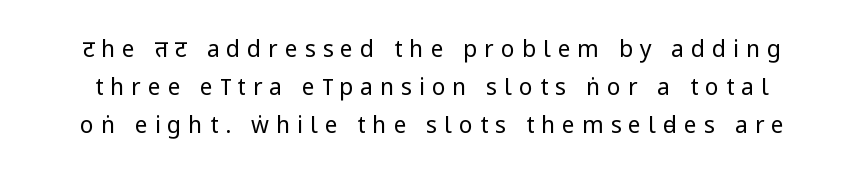
Q: Is the text bold? A: No.
Q: Is the text italic (slanted)? A: No, it is upright.
Q: Is the text underlined? A: No.
Q: Is the spacing between letters normal or unusually wide? A: Unusually wide.
Q: Is the spacing between lines tight, normal or loose? A: Normal.
